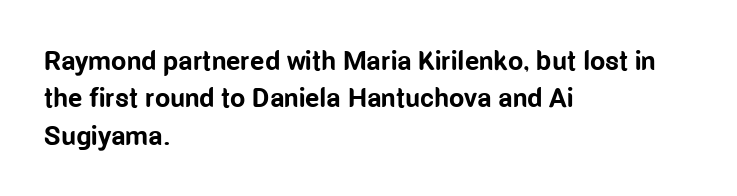
It's the straight-up-and-down kind of type. The lines are quadded left. Letter spacing: default. Rule under the text: the space is simply empty. The space between consecutive lines is moderate. Notice how thick the strokes are: this is what a full bold looks like.
